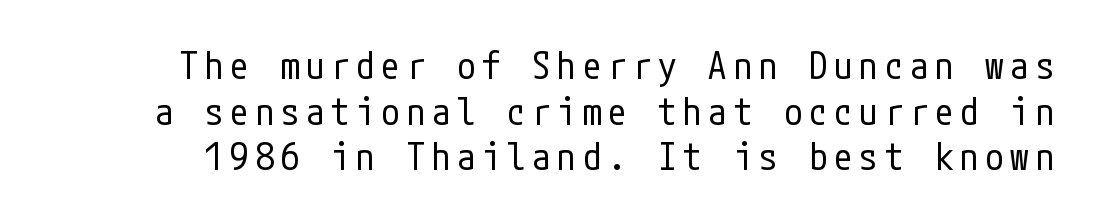
Q: Is the text bold? A: No.
Q: Is the text italic (slanted)? A: No, it is upright.
Q: Is the typeface a serif or a sans-serif typeface? A: Sans-serif.
Q: Is the text underlined? A: No.
Q: Width (condensed, normal, or wide)? A: Condensed.
Q: Stroke contrast? A: Low.
Q: x-height? A: Medium.
